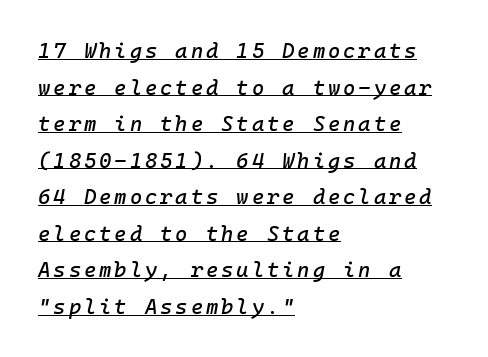
{"italic": "yes", "lean": "right", "slant_degrees": 10, "underline": "yes", "align": "left", "line_spacing_ratio": 1.74, "glyph_px": 21}
